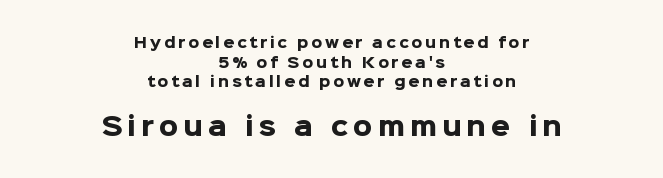
{"italic": "no", "bold": "yes", "underline": "no", "align": "center", "line_spacing": "normal", "line_spacing_ratio": 1.41, "letter_spacing": "wide", "letter_spacing_em": 0.2, "larger_block": "second", "size_ratio": 1.79, "glyph_px": 25}
